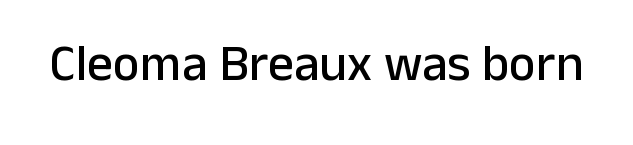
The image shows 51 px sans-serif type, upright; set normal letter spacing, not underlined; low stroke contrast and a medium x-height.
